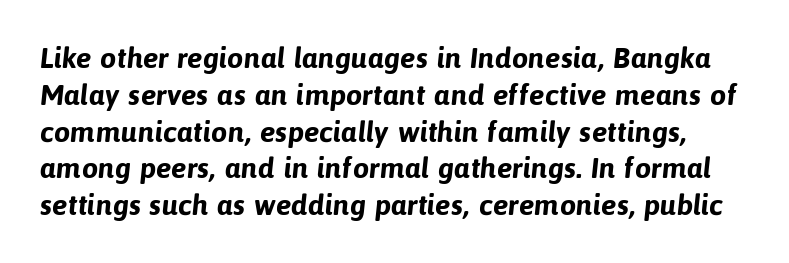
{"serif": "no", "bold": "yes", "weight": "bold", "width": "normal", "stroke_contrast": "low", "x_height": "medium", "monospaced": "no", "underline": "no", "line_spacing": "normal", "line_spacing_ratio": 1.27, "letter_spacing": "normal", "letter_spacing_em": 0.0, "glyph_px": 29}
